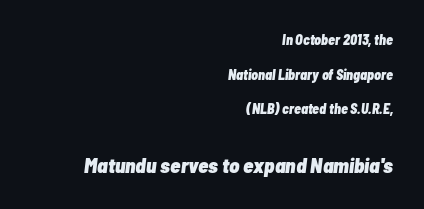
{"italic": "yes", "lean": "right", "slant_degrees": 7, "bold": "yes", "underline": "no", "align": "right", "line_spacing": "loose", "line_spacing_ratio": 2.47, "letter_spacing": "normal", "letter_spacing_em": 0.0, "larger_block": "second", "size_ratio": 1.5, "glyph_px": 21}
